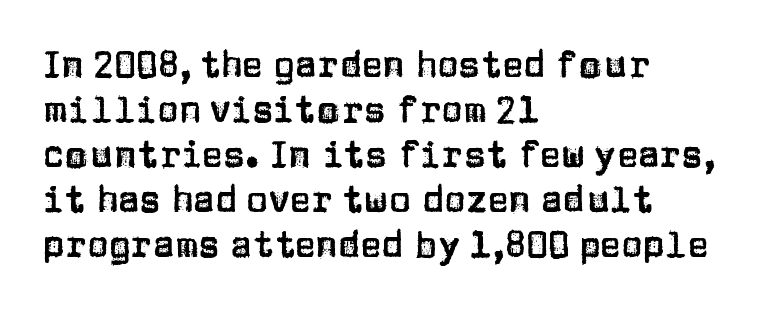
The type family on display is of the sans-serif kind. The passage shown is not underscored anywhere. The axis of the letterforms is exactly vertical. The face used here is proportionally spaced, like ordinary book or web type.
